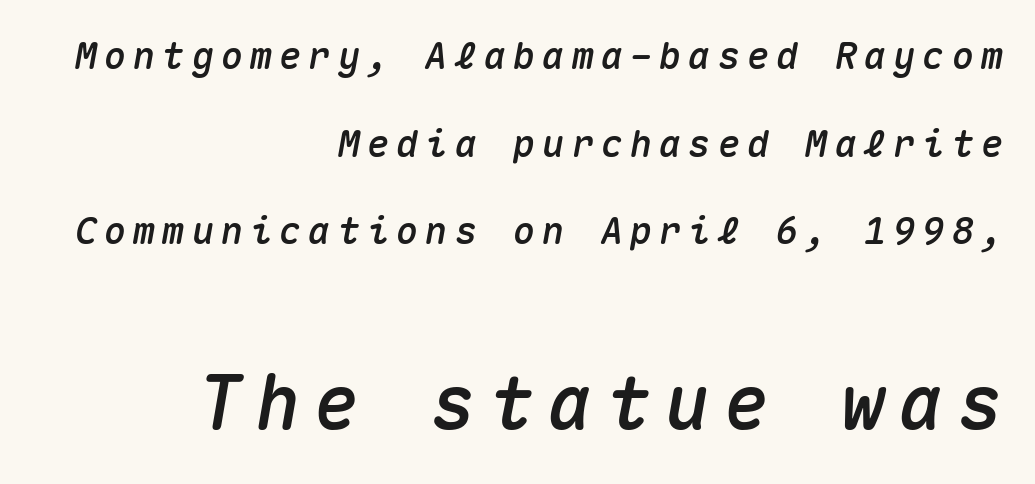
{"italic": "yes", "lean": "right", "slant_degrees": 10, "width": "normal", "stroke_contrast": "medium", "x_height": "medium", "monospaced": "yes", "underline": "no", "align": "right", "line_spacing": "loose", "line_spacing_ratio": 2.37, "larger_block": "second", "size_ratio": 2.0, "glyph_px": 74}
